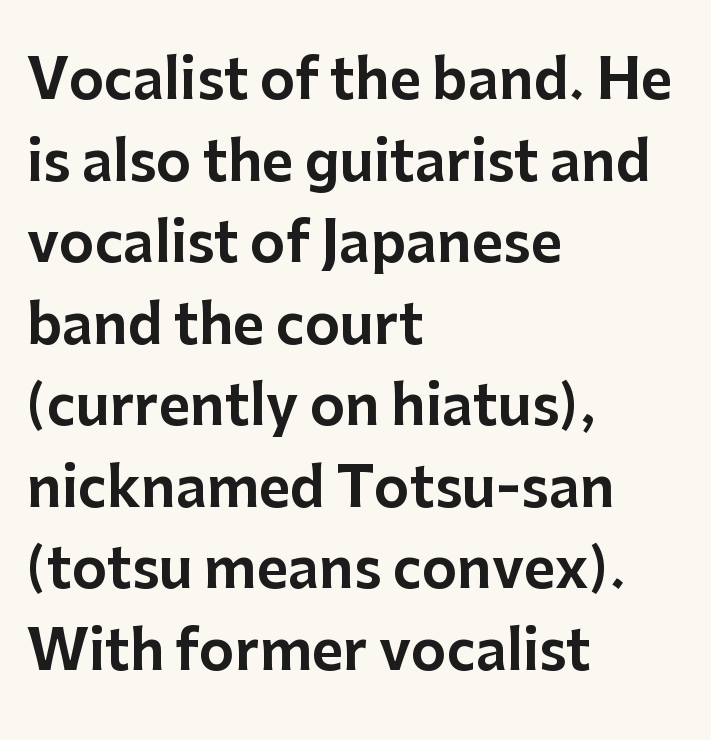
The image shows 54 px sans-serif type, upright; set left-aligned, normal line spacing (1.51x), normal letter spacing, not underlined; low stroke contrast and a medium x-height.
